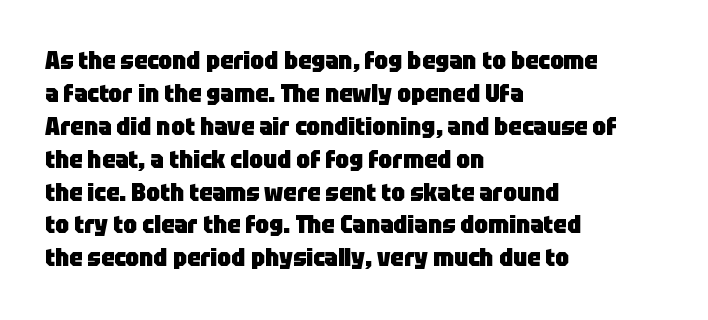
The image shows 24 px bold type, upright; set left-aligned, normal line spacing (1.37x), normal letter spacing, not underlined.
